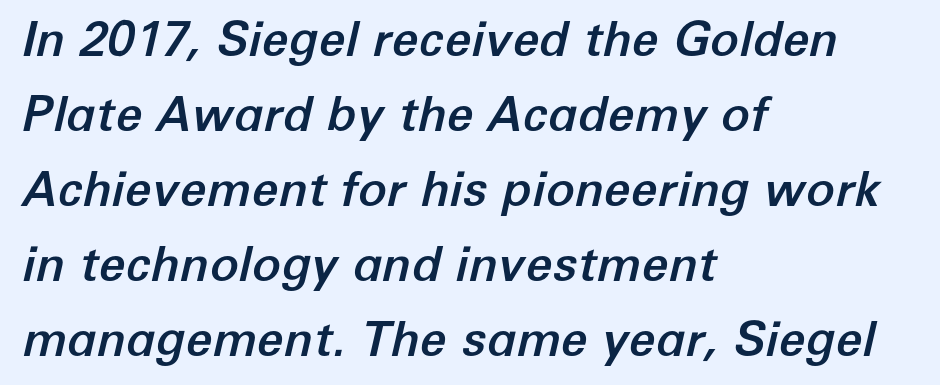
{"italic": "yes", "lean": "right", "slant_degrees": 12, "width": "normal", "stroke_contrast": "low", "x_height": "medium", "monospaced": "no", "underline": "no", "align": "left", "line_spacing": "normal", "line_spacing_ratio": 1.56, "letter_spacing": "normal", "letter_spacing_em": 0.0, "glyph_px": 48}
